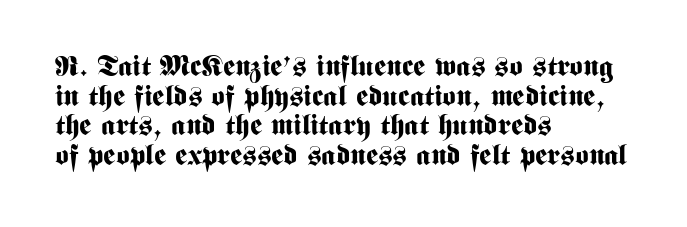
Horizontally, the lines are justified to the leading edge only. Stroke terminals: plain, sans-serif. Upright lettering throughout. Every letter is thick-stroked: bold, no question.
